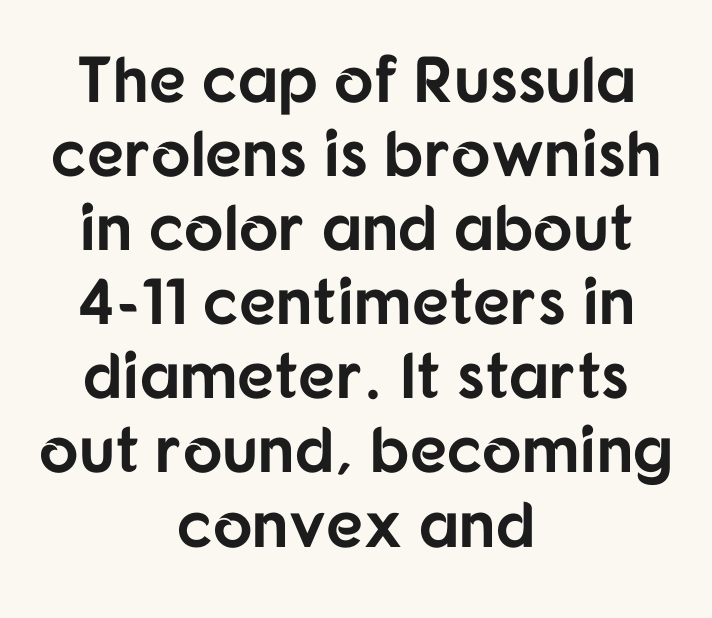
Q: Is the text bold? A: Yes.
Q: Is the text italic (slanted)? A: No, it is upright.
Q: Is the typeface a serif or a sans-serif typeface? A: Sans-serif.
Q: Is the text underlined? A: No.
Q: How is the paragraph aligned? A: Centered.
Q: Is the spacing between letters normal or unusually wide? A: Normal.
Q: Is the spacing between lines tight, normal or loose? A: Tight.
Q: Width (condensed, normal, or wide)? A: Normal.
Q: Stroke contrast? A: Low.
Q: x-height? A: Medium.
Q: Monospaced? A: No.
